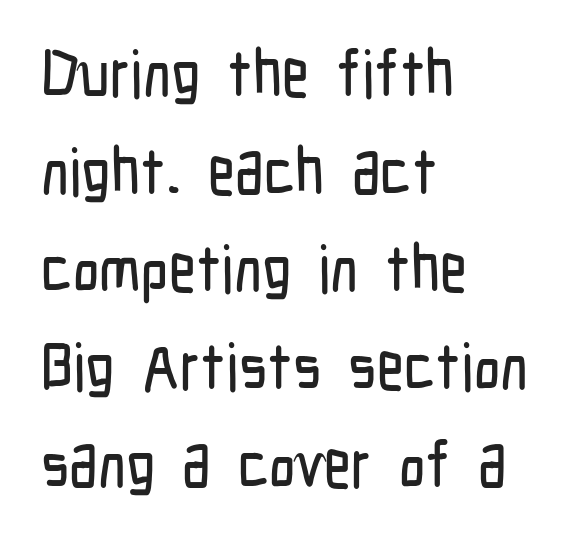
Horizontal alignment here is leftward, the default for most running prose. Serif or sans? Sans — the stroke terminals are bare. Is this a fixed-width face? No — the glyphs have proportional, varying widths. Each row of text sits above clean, open space. Evenly set lines give the paragraph a standard silhouette. The face used here is rendered with its standard letterfit.
